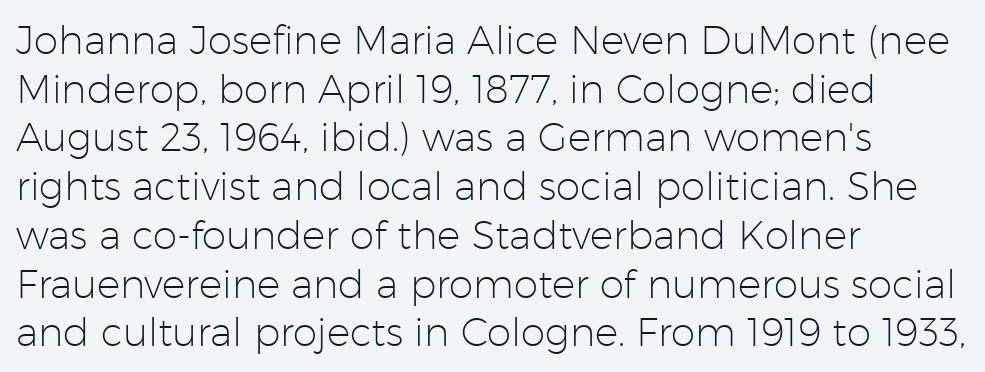
Q: Is the text bold? A: No.
Q: Is the text italic (slanted)? A: No, it is upright.
Q: Is the typeface a serif or a sans-serif typeface? A: Sans-serif.
Q: Is the text underlined? A: No.
Q: How is the paragraph aligned? A: Left-aligned.
Q: Is the spacing between letters normal or unusually wide? A: Normal.
Q: Is the spacing between lines tight, normal or loose? A: Normal.
Q: Width (condensed, normal, or wide)? A: Normal.
Q: Stroke contrast? A: Low.
Q: x-height? A: Medium.
Q: Monospaced? A: No.
